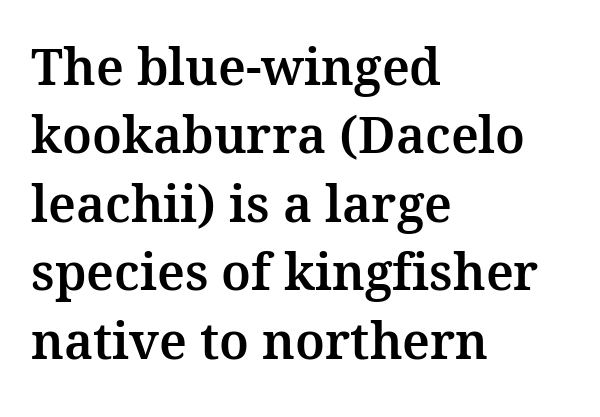
{"serif": "yes", "italic": "no", "width": "normal", "stroke_contrast": "medium", "x_height": "medium", "monospaced": "no", "underline": "no", "align": "left", "line_spacing": "normal", "line_spacing_ratio": 1.37, "letter_spacing": "normal", "letter_spacing_em": 0.0, "glyph_px": 50}
